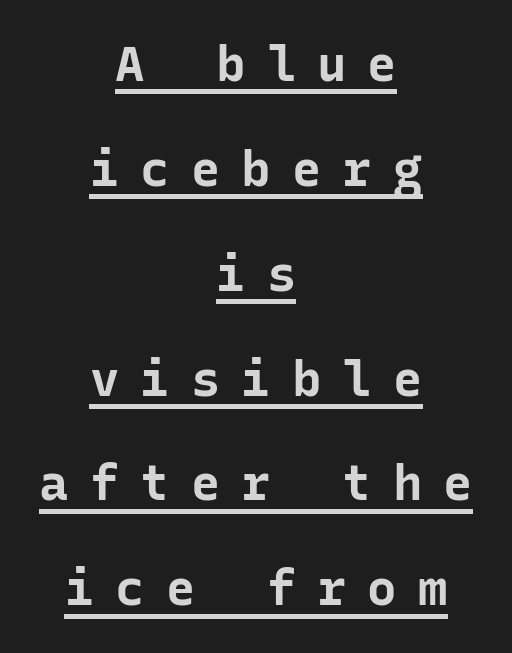
Q: Is the text bold? A: Yes.
Q: Is the text italic (slanted)? A: No, it is upright.
Q: Is the typeface a serif or a sans-serif typeface? A: Sans-serif.
Q: Is the text underlined? A: Yes.
Q: How is the paragraph aligned? A: Centered.
Q: Is the spacing between letters normal or unusually wide? A: Unusually wide.
Q: Is the spacing between lines tight, normal or loose? A: Loose.
Q: Width (condensed, normal, or wide)? A: Normal.
Q: Stroke contrast? A: Low.
Q: x-height? A: Medium.
Q: Monospaced? A: Yes.
